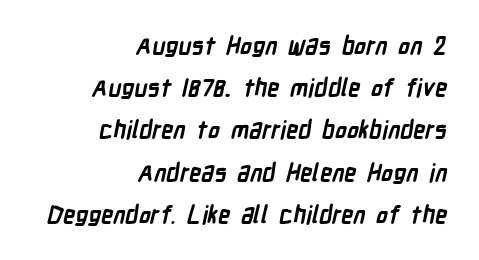
Q: Is the text bold? A: Yes.
Q: Is the text underlined? A: No.
Q: How is the paragraph aligned? A: Right-aligned.
Q: Is the spacing between letters normal or unusually wide? A: Normal.
